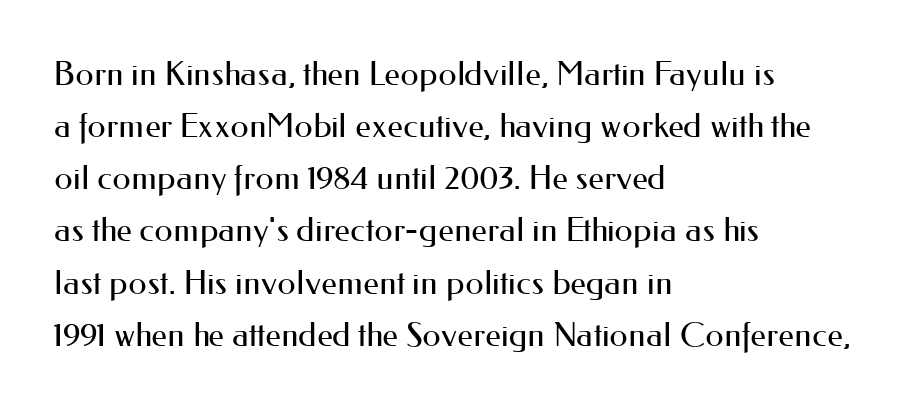
Each new line begins a customary step beneath the previous one. The passage shown has conventional tracking throughout. Think of a printed novel: that variable character pitch is what you see here. Nope, no serifs anywhere on these letters.
